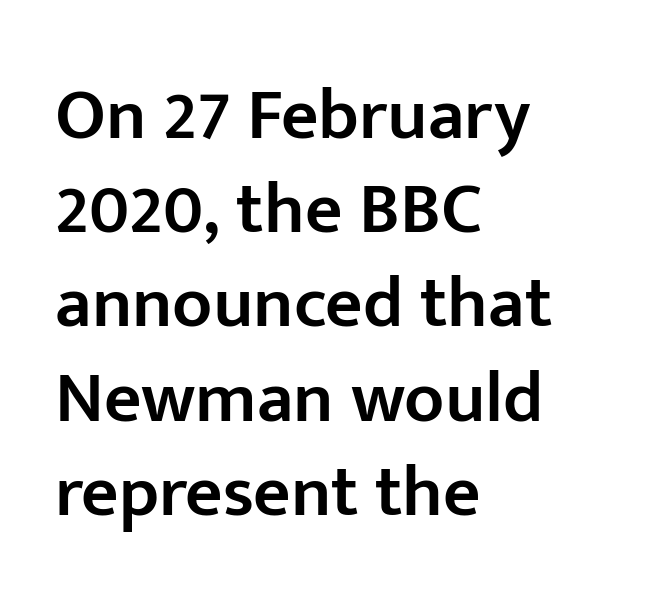
{"serif": "no", "italic": "no", "bold": "semi", "weight": "semibold", "width": "normal", "stroke_contrast": "low", "x_height": "medium", "monospaced": "no", "underline": "no", "align": "left", "line_spacing": "normal", "line_spacing_ratio": 1.29, "letter_spacing": "normal", "letter_spacing_em": 0.0, "glyph_px": 73}
